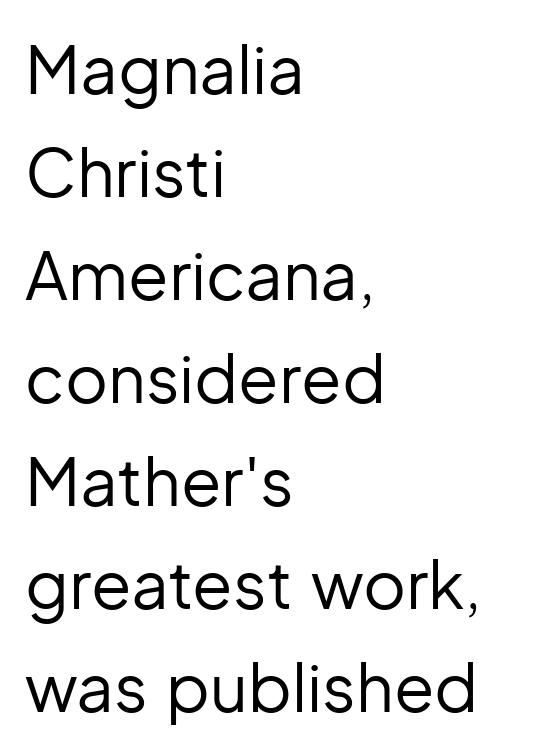
Q: Is the text bold? A: No.
Q: Is the text italic (slanted)? A: No, it is upright.
Q: Is the typeface a serif or a sans-serif typeface? A: Sans-serif.
Q: Is the text underlined? A: No.
Q: How is the paragraph aligned? A: Left-aligned.
Q: Is the spacing between letters normal or unusually wide? A: Normal.
Q: Is the spacing between lines tight, normal or loose? A: Normal.
Q: Width (condensed, normal, or wide)? A: Normal.
Q: Stroke contrast? A: Low.
Q: x-height? A: Medium.
Q: Monospaced? A: No.
